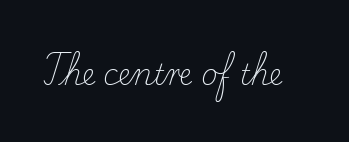
{"serif": "yes", "bold": "no", "weight": "light", "width": "normal", "stroke_contrast": "low", "x_height": "small", "monospaced": "no", "underline": "no", "letter_spacing": "normal", "letter_spacing_em": 0.0, "glyph_px": 28}
